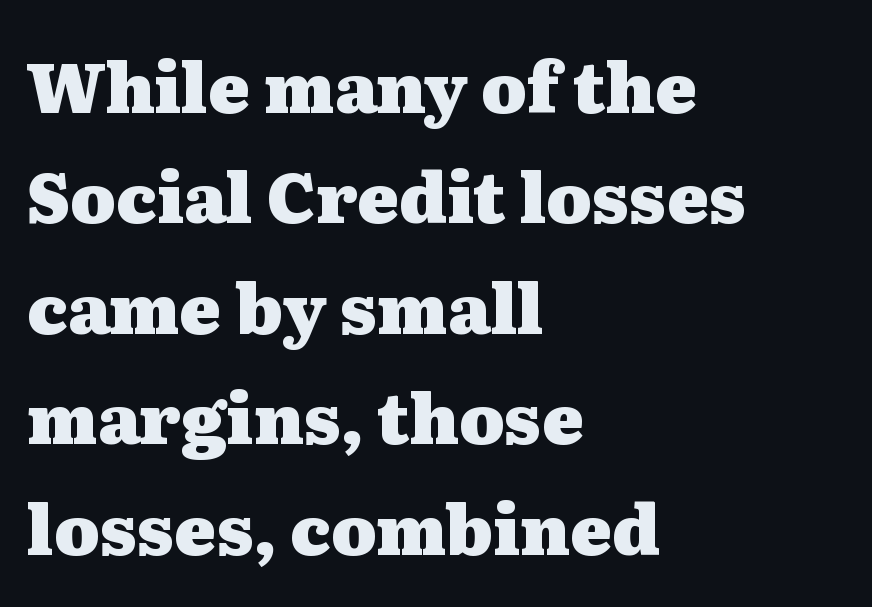
Rows of type keep a routine distance in the vertical direction. Is this a fixed-width face? No — the glyphs have proportional, varying widths. Nobody touched the tracking dial on this one. Caption: multi-line text, flush left, ragged right. These lines carry a lot of weight — the face is fully bold.
